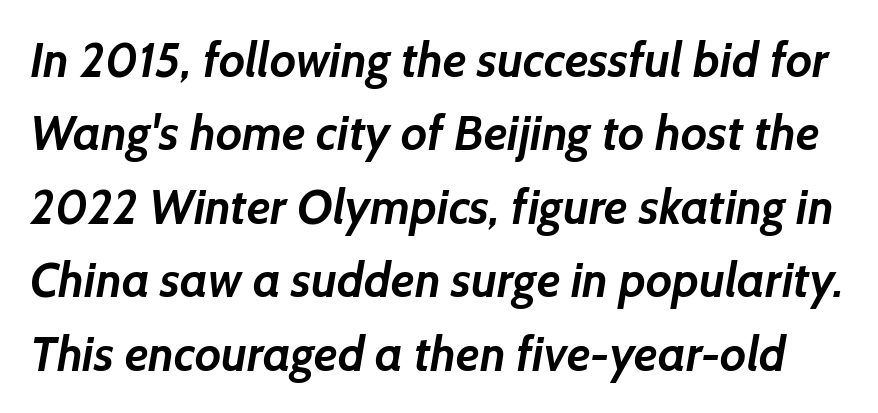
The image shows 48 px semibold sans-serif type; set normal line spacing (1.53x), normal letter spacing, not underlined; low stroke contrast and a medium x-height.
